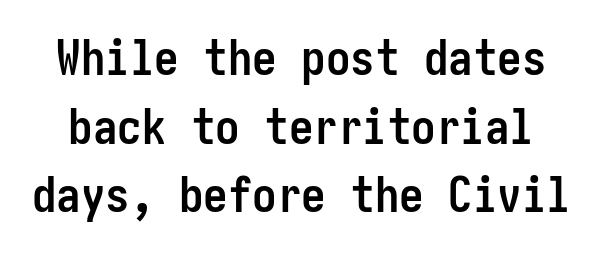
{"serif": "no", "italic": "no", "bold": "yes", "weight": "semibold", "width": "condensed", "stroke_contrast": "low", "x_height": "medium", "underline": "no", "line_spacing": "normal", "line_spacing_ratio": 1.4, "letter_spacing": "normal", "letter_spacing_em": 0.0, "glyph_px": 49}
